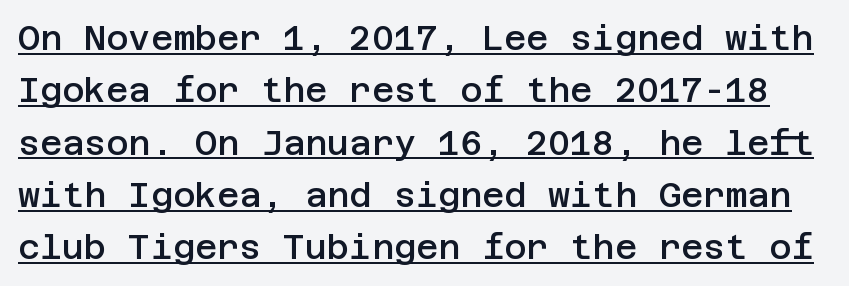
How would I describe the line gaps? Plain and ordinary. Posture: straight, roman, zero tilt. Glyph-to-glyph distance matches everyday printed text. Look at the bottom of the vertical strokes: they stop flat, with no serifs. Like a heading marked for emphasis, these lines bear an underscore. Typographic density is moderately raised because the face is semibold.
